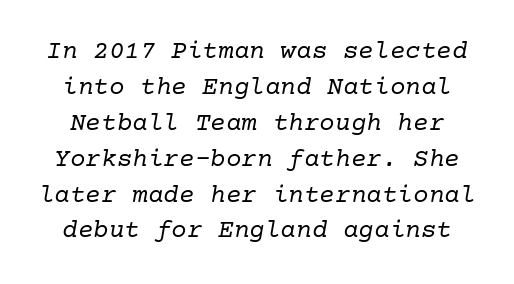
{"italic": "yes", "lean": "right", "slant_degrees": 10, "bold": "no", "underline": "no", "line_spacing": "normal", "line_spacing_ratio": 1.38, "letter_spacing": "normal", "letter_spacing_em": 0.0, "glyph_px": 26}
